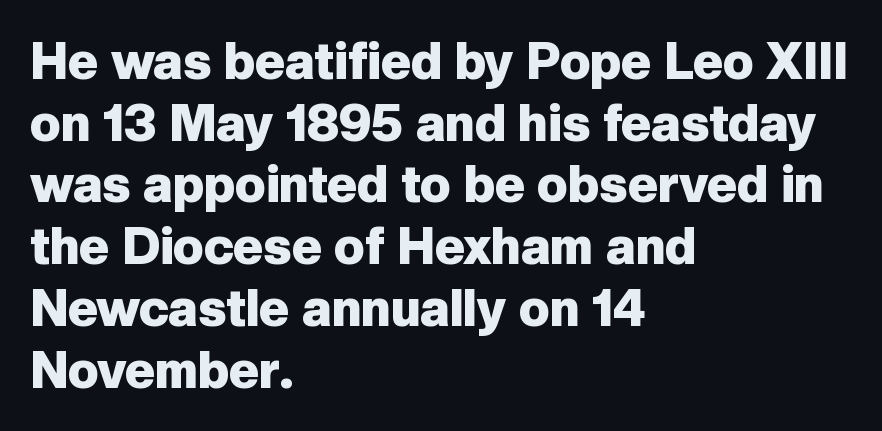
The image shows 51 px heavy sans-serif type, upright; set left-aligned, line spacing 1.21x, normal letter spacing, not underlined; low stroke contrast and a medium x-height.
